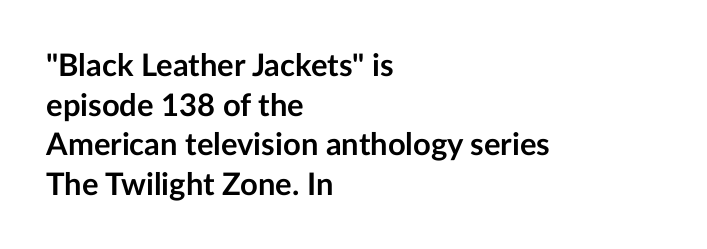
The image shows 31 px semibold sans-serif type, upright; set left-aligned, normal line spacing (1.28x), normal letter spacing, not underlined; low stroke contrast and a medium x-height.
